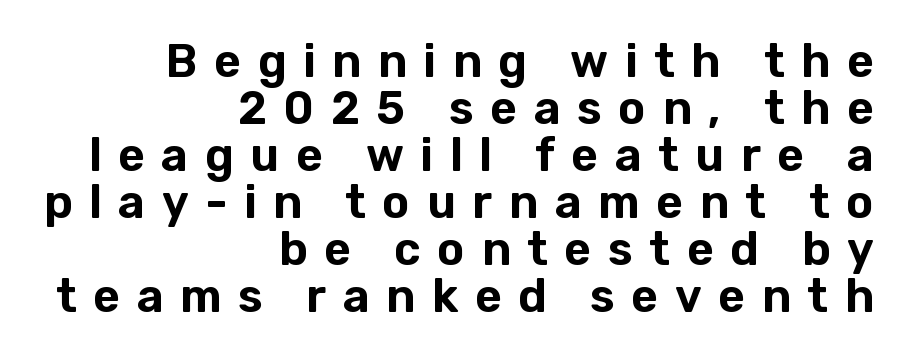
Serif or sans? Sans — the stroke terminals are bare. You could only call the tracking loose — the letters float apart. If you drew a ruler down the right edge, every line would touch it. The letters advance in unequal steps, a hallmark of proportional type.
